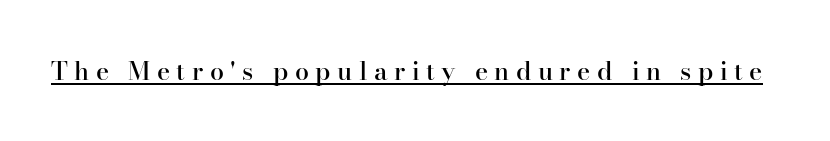
{"italic": "no", "bold": "semi", "underline": "yes", "letter_spacing": "wide", "letter_spacing_em": 0.26, "glyph_px": 25}
